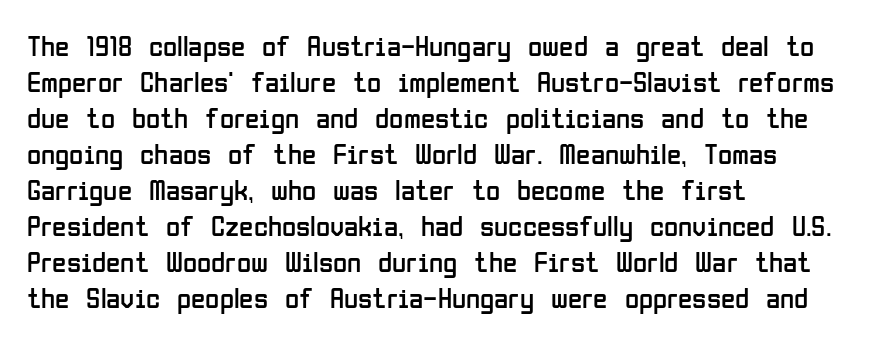
{"serif": "no", "italic": "no", "bold": "no", "weight": "regular", "width": "condensed", "stroke_contrast": "low", "x_height": "medium", "monospaced": "no", "underline": "no", "align": "left", "line_spacing_ratio": 1.24, "letter_spacing": "normal", "letter_spacing_em": 0.0, "glyph_px": 29}
